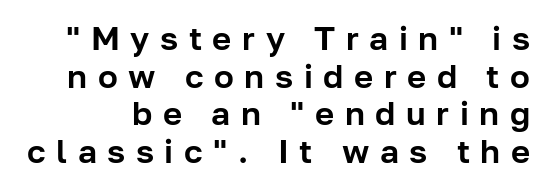
Q: Is the text italic (slanted)? A: No, it is upright.
Q: Is the typeface a serif or a sans-serif typeface? A: Sans-serif.
Q: Is the text underlined? A: No.
Q: Is the spacing between letters normal or unusually wide? A: Unusually wide.
Q: Is the spacing between lines tight, normal or loose? A: Tight.
Q: Width (condensed, normal, or wide)? A: Normal.
Q: Stroke contrast? A: Low.
Q: x-height? A: Medium.
Q: Monospaced? A: No.
